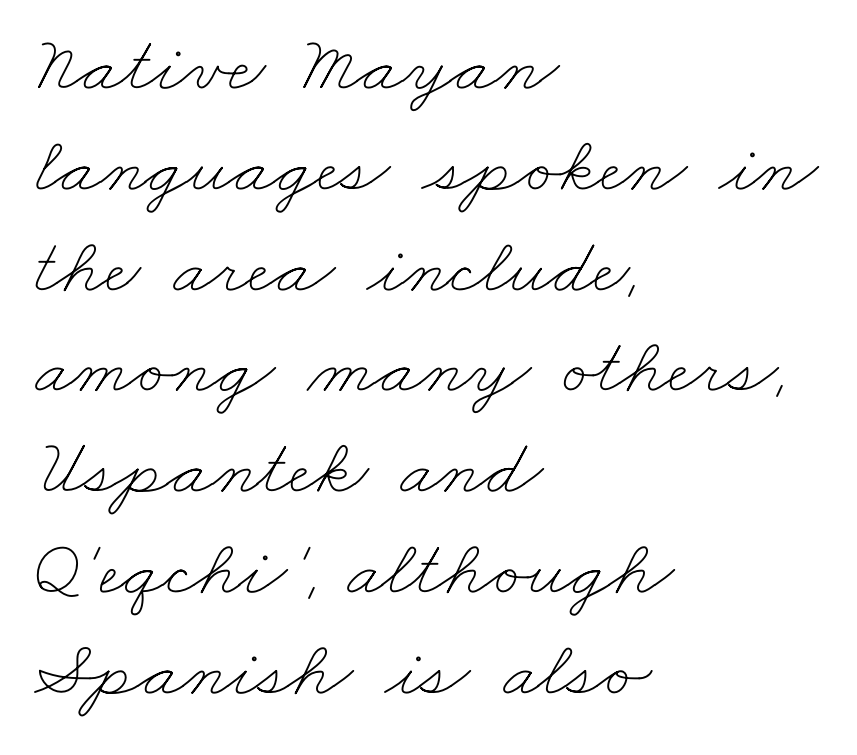
You could call the tracking neutral — neither tight nor loose. The rendering uses a moderate line-height, typical for paragraphs. One-word summary of the alignment: left. Has an underline been added? It has not. Bold? No — there's no thickening of the strokes. Looks like regular typesetting: each glyph gets only the width it needs.
